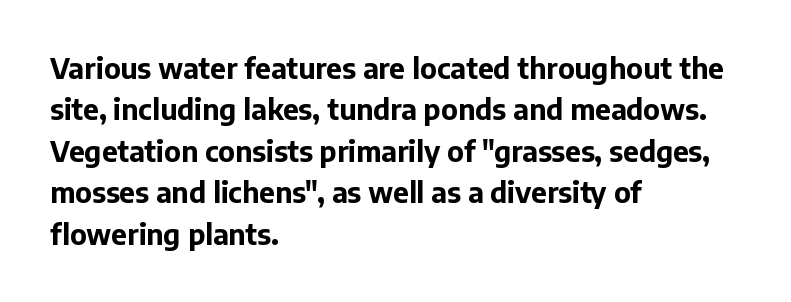
The rendering uses natural spacing where letterforms have individual widths. The leading is moderate, giving the passage an even texture. Does extra space separate the letters? No, they use regular spacing. The letters carry no serifs — their stems end cleanly without finishing strokes. Casual observation: everything's shoved over to the left. Tall strokes in this sample are plumb rather than angled.
